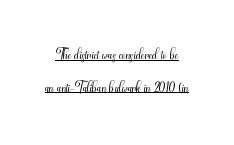
Q: Is the text bold? A: No.
Q: Is the text italic (slanted)? A: Yes.
Q: Is the text underlined? A: Yes.
Q: Is the spacing between letters normal or unusually wide? A: Normal.
Q: Is the spacing between lines tight, normal or loose? A: Normal.
